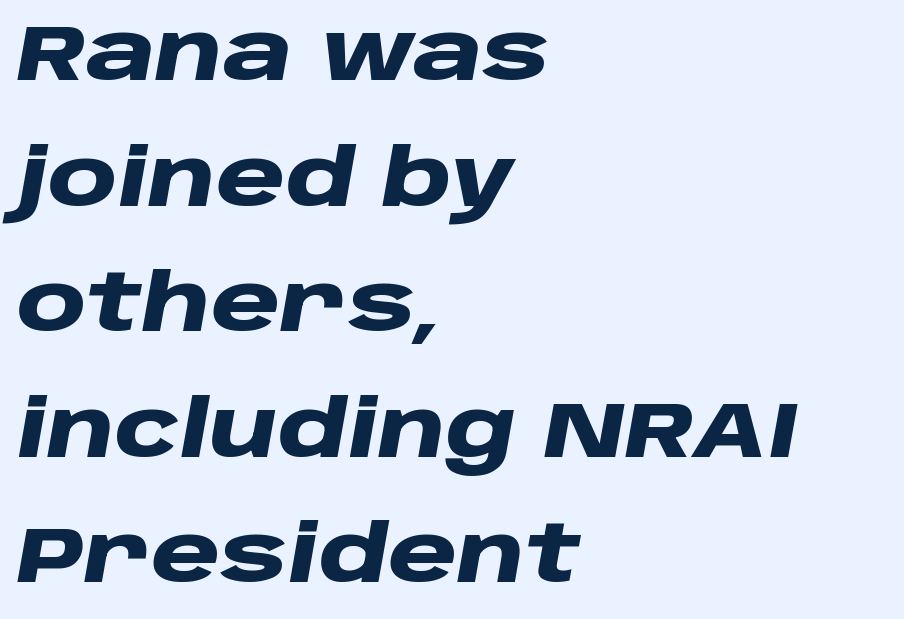
{"italic": "yes", "lean": "right", "slant_degrees": 10, "bold": "yes", "weight": "heavy", "width": "wide", "stroke_contrast": "low", "x_height": "large", "monospaced": "no", "underline": "no", "align": "left", "line_spacing": "normal", "line_spacing_ratio": 1.59, "letter_spacing": "normal", "letter_spacing_em": 0.0, "glyph_px": 79}
